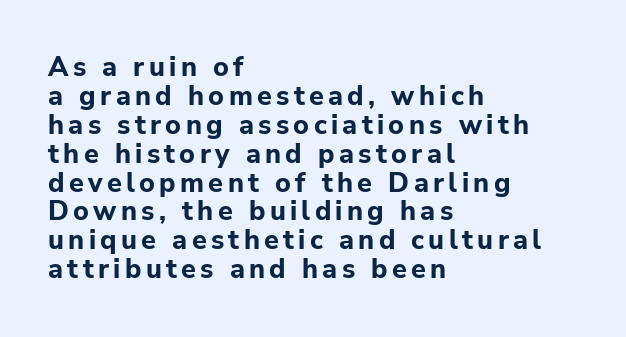
The image shows 27 px bold type, upright; set left-aligned, tight line spacing (1.07x), not underlined.
